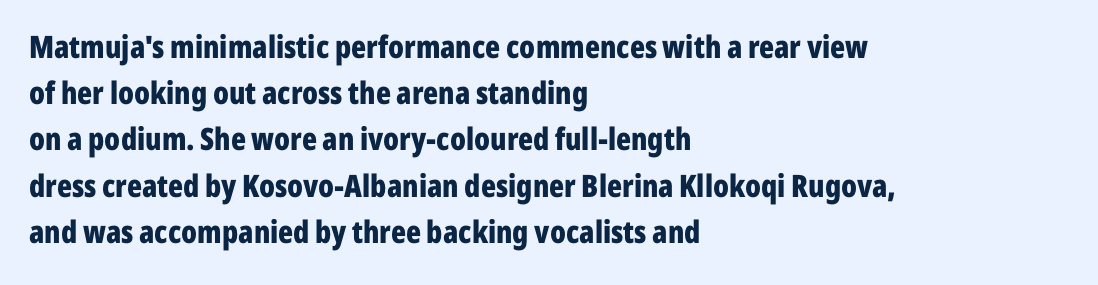
{"serif": "no", "italic": "no", "bold": "yes", "weight": "bold", "width": "condensed", "stroke_contrast": "low", "x_height": "medium", "monospaced": "no", "underline": "no", "align": "left", "line_spacing": "normal", "line_spacing_ratio": 1.49, "letter_spacing": "normal", "letter_spacing_em": 0.0, "glyph_px": 31}
